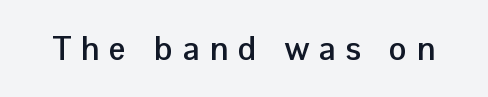
The image shows 33 px semibold sans-serif type, upright; set unusually wide letter spacing (+0.31 em), not underlined; low stroke contrast and a medium x-height.
